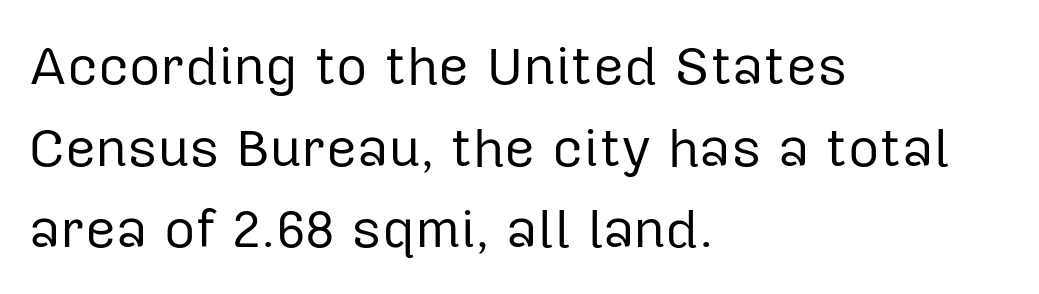
Q: Is the text bold? A: No.
Q: Is the text italic (slanted)? A: No, it is upright.
Q: Is the typeface a serif or a sans-serif typeface? A: Sans-serif.
Q: Is the text underlined? A: No.
Q: How is the paragraph aligned? A: Left-aligned.
Q: Is the spacing between letters normal or unusually wide? A: Normal.
Q: Is the spacing between lines tight, normal or loose? A: Normal.
Q: Width (condensed, normal, or wide)? A: Normal.
Q: Stroke contrast? A: Low.
Q: x-height? A: Medium.
Q: Monospaced? A: No.
